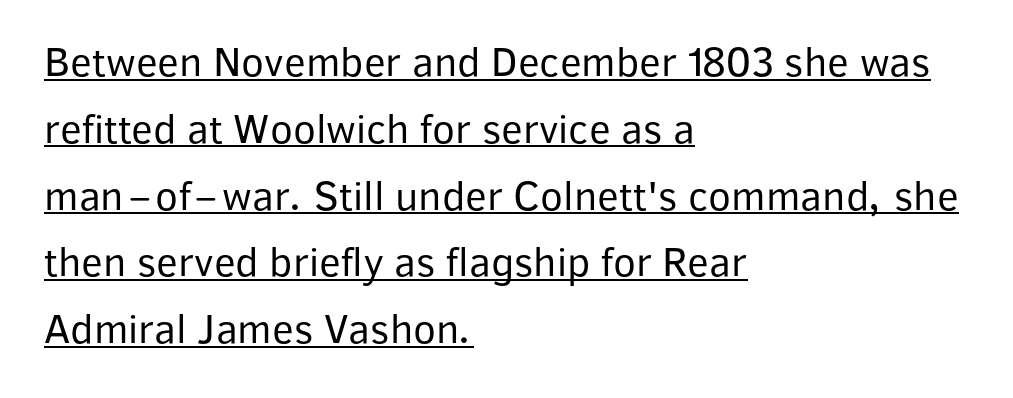
{"serif": "no", "italic": "no", "bold": "no", "weight": "regular", "width": "normal", "stroke_contrast": "low", "x_height": "medium", "monospaced": "no", "underline": "yes", "align": "left", "line_spacing": "normal", "line_spacing_ratio": 1.59, "letter_spacing": "normal", "letter_spacing_em": 0.0, "glyph_px": 42}
